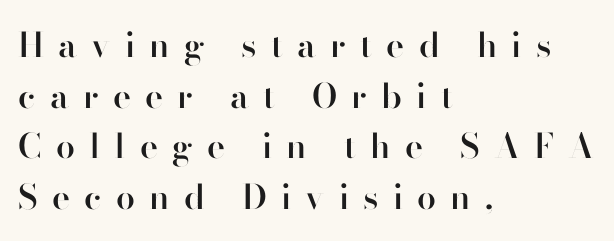
These words are printed semibold, heavier than regular yet not bold. The font family rendered here belongs to the sans-serif group. Each line starts at the same left margin while the right side varies. Quick note: interline space is typical.
